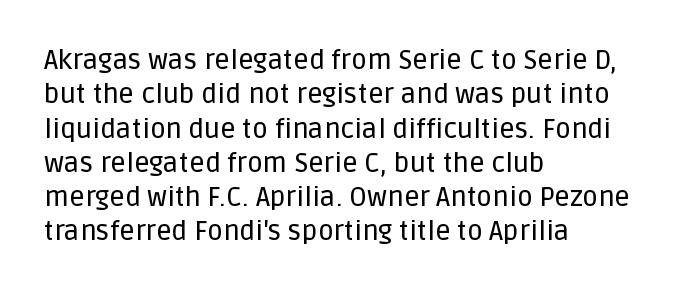
The image shows 27 px text type, upright; set left-aligned, normal line spacing (1.27x), normal letter spacing, not underlined.
